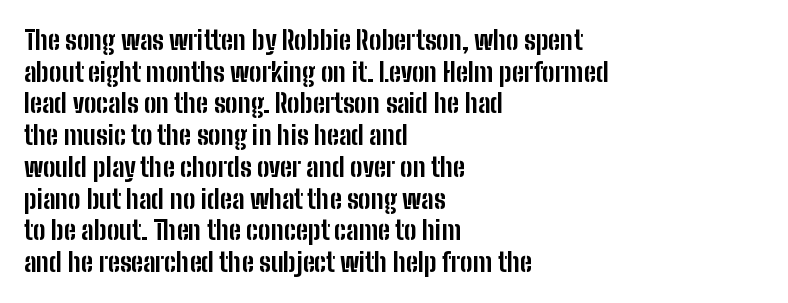
{"italic": "no", "bold": "yes", "underline": "no", "align": "left", "line_spacing_ratio": 1.22, "letter_spacing": "normal", "letter_spacing_em": 0.0, "glyph_px": 26}
